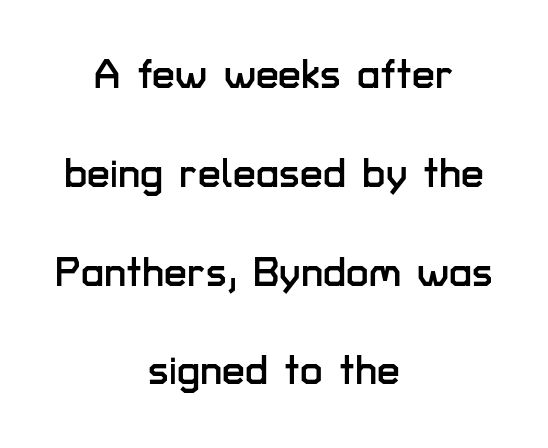
{"serif": "no", "italic": "no", "width": "normal", "stroke_contrast": "low", "x_height": "medium", "monospaced": "no", "underline": "no", "align": "center", "line_spacing": "loose", "line_spacing_ratio": 2.41, "letter_spacing": "normal", "letter_spacing_em": 0.0, "glyph_px": 41}
